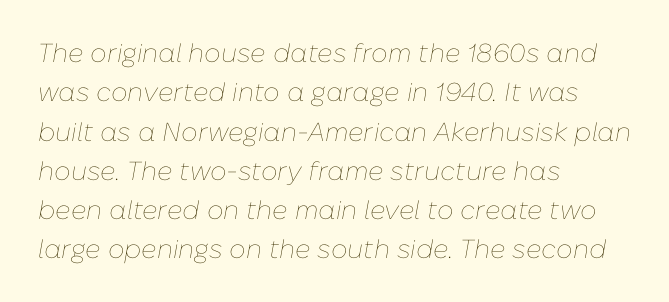
The image shows 26 px text type, italic (leaning right); set left-aligned, normal line spacing (1.51x), normal letter spacing, not underlined.
